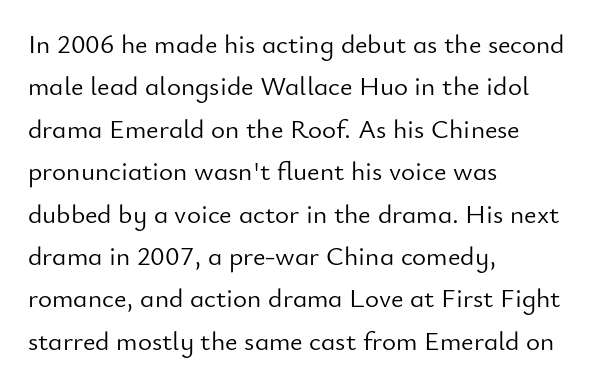
The image shows 27 px text type, upright; set left-aligned, normal line spacing (1.57x), normal letter spacing, not underlined.
